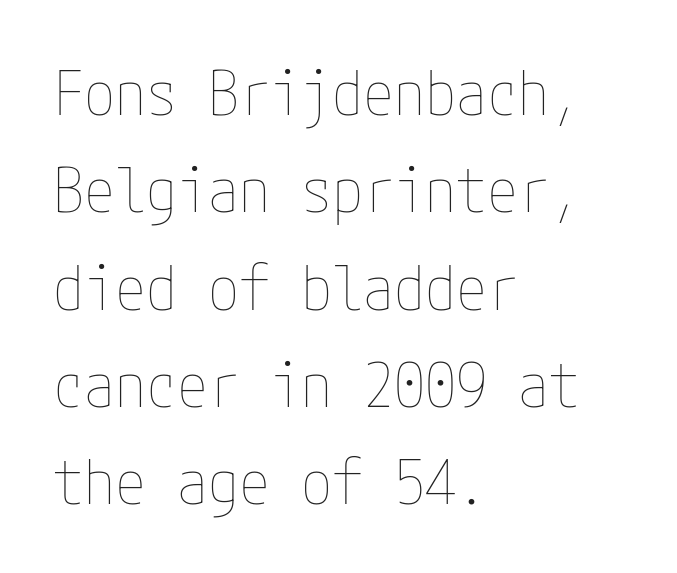
This sample is left-justified, so line endings fall wherever the words run out. These lines sit exactly where default settings would place them. The letters look calm and open, with moderate or lighter stems. Decoration check: the copy has no underline. This is roman type, the default non-slanted kind. The face used here is rendered with its standard letterfit.
